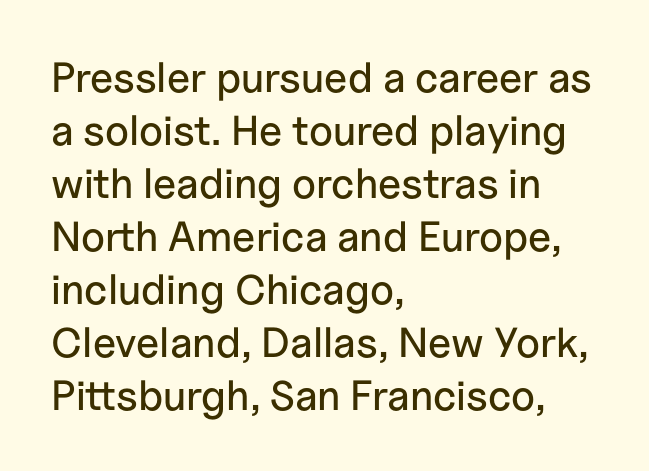
{"serif": "no", "italic": "no", "width": "normal", "stroke_contrast": "low", "x_height": "medium", "monospaced": "no", "underline": "no", "align": "left", "line_spacing": "normal", "line_spacing_ratio": 1.26, "letter_spacing": "normal", "letter_spacing_em": 0.0, "glyph_px": 42}
